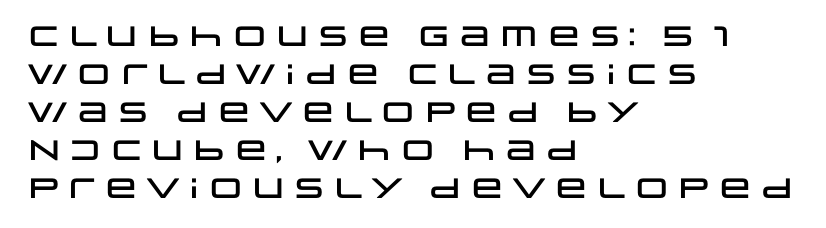
{"serif": "no", "italic": "no", "width": "wide", "stroke_contrast": "low", "x_height": "large", "monospaced": "no", "underline": "no", "align": "left", "line_spacing": "normal", "line_spacing_ratio": 1.36, "letter_spacing": "normal", "letter_spacing_em": 0.0, "glyph_px": 28}
